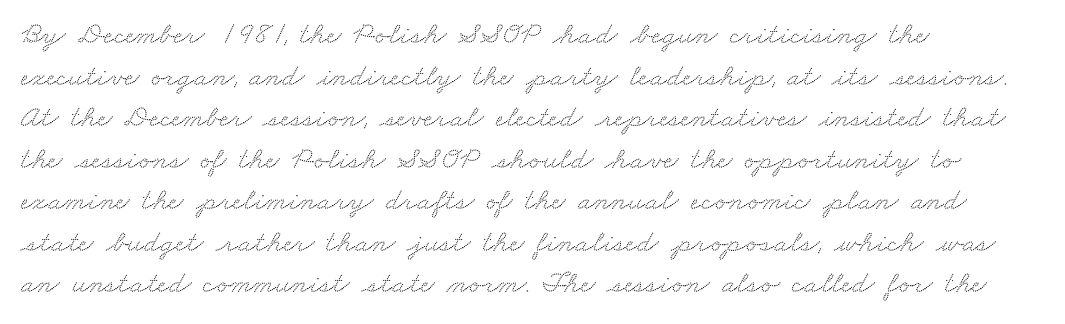
{"serif": "yes", "width": "wide", "stroke_contrast": "medium", "x_height": "small", "monospaced": "no", "underline": "no", "align": "left", "line_spacing": "normal", "line_spacing_ratio": 1.34, "letter_spacing": "normal", "letter_spacing_em": 0.0, "glyph_px": 31}
